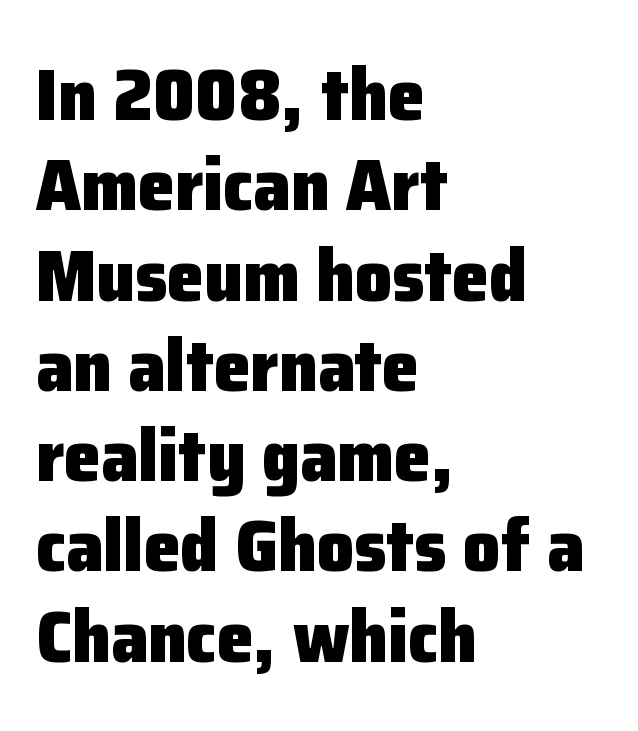
The image shows 74 px heavy sans-serif type, upright; set left-aligned, line spacing 1.22x, normal letter spacing, not underlined; low stroke contrast and a medium x-height.
